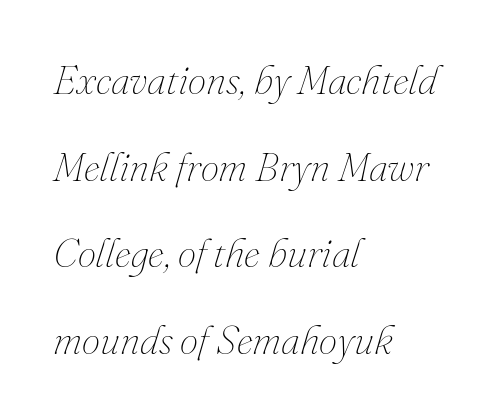
The image shows 41 px thin type, italic (leaning right); set left-aligned, loose line spacing (2.11x), normal letter spacing, not underlined; medium stroke contrast and a small x-height.
